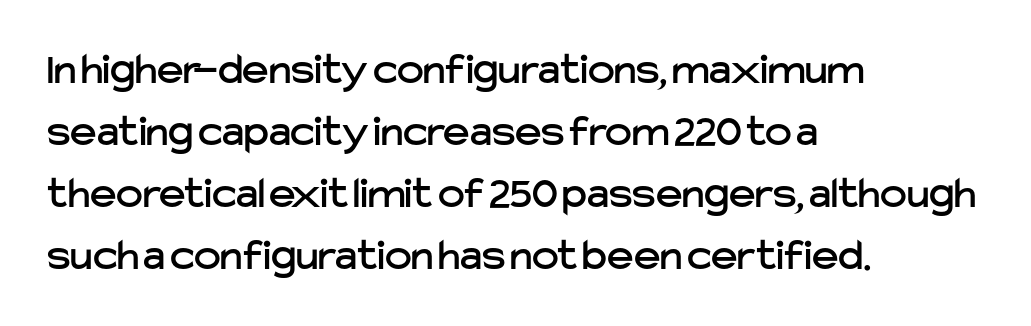
{"serif": "no", "italic": "no", "width": "normal", "stroke_contrast": "low", "x_height": "medium", "monospaced": "no", "underline": "no", "align": "left", "line_spacing": "normal", "line_spacing_ratio": 1.38, "letter_spacing": "normal", "letter_spacing_em": 0.0, "glyph_px": 45}
